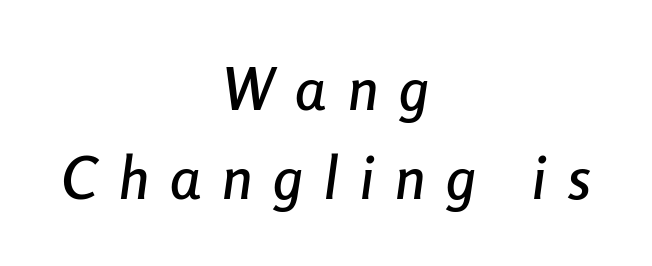
The image shows 60 px condensed type, italic (leaning right); set centered, normal line spacing (1.49x), unusually wide letter spacing (+0.36 em), not underlined; low stroke contrast and a medium x-height.
